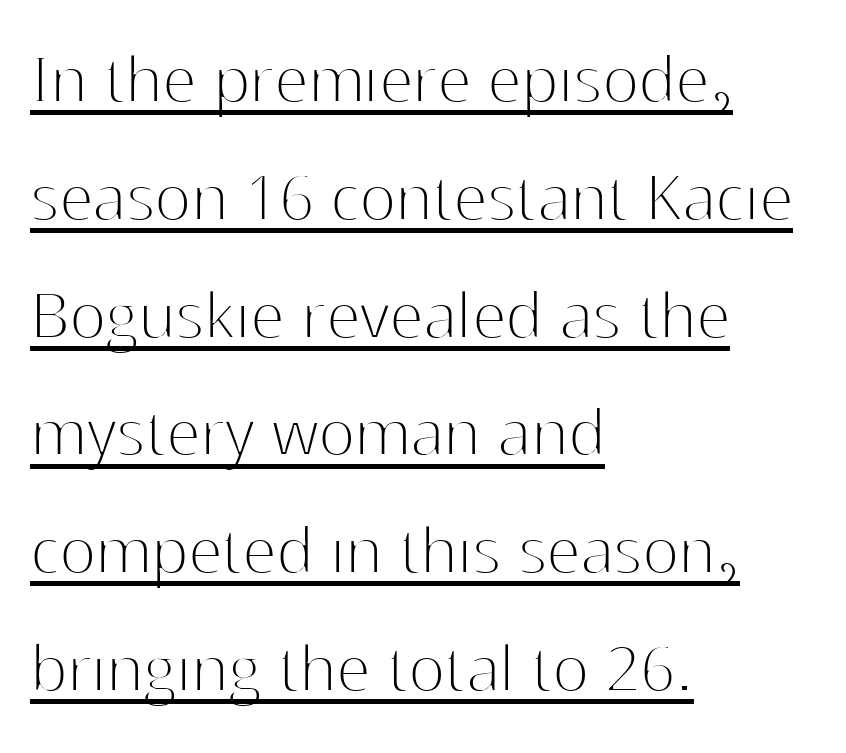
Q: Is the text bold? A: No.
Q: Is the text italic (slanted)? A: No, it is upright.
Q: Is the typeface a serif or a sans-serif typeface? A: Sans-serif.
Q: Is the text underlined? A: Yes.
Q: How is the paragraph aligned? A: Left-aligned.
Q: Is the spacing between letters normal or unusually wide? A: Normal.
Q: Is the spacing between lines tight, normal or loose? A: Normal.
Q: Width (condensed, normal, or wide)? A: Normal.
Q: Stroke contrast? A: High.
Q: x-height? A: Medium.
Q: Monospaced? A: No.
